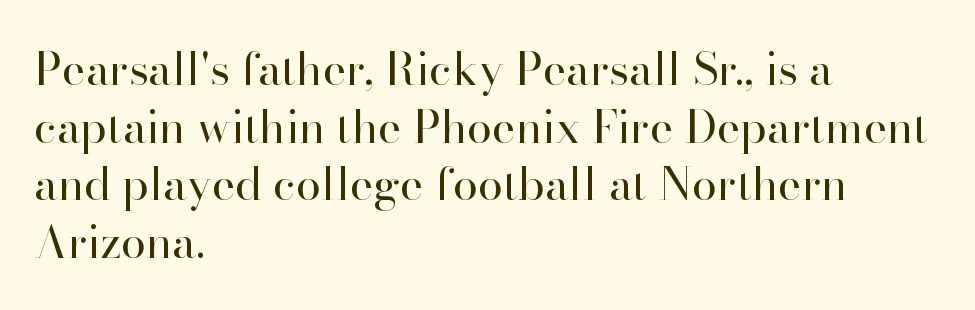
Q: Is the text bold? A: No.
Q: Is the text italic (slanted)? A: No, it is upright.
Q: Is the typeface a serif or a sans-serif typeface? A: Serif.
Q: Is the text underlined? A: No.
Q: How is the paragraph aligned? A: Left-aligned.
Q: Is the spacing between letters normal or unusually wide? A: Normal.
Q: Is the spacing between lines tight, normal or loose? A: Normal.
Q: Width (condensed, normal, or wide)? A: Normal.
Q: Stroke contrast? A: High.
Q: x-height? A: Small.
Q: Monospaced? A: No.
